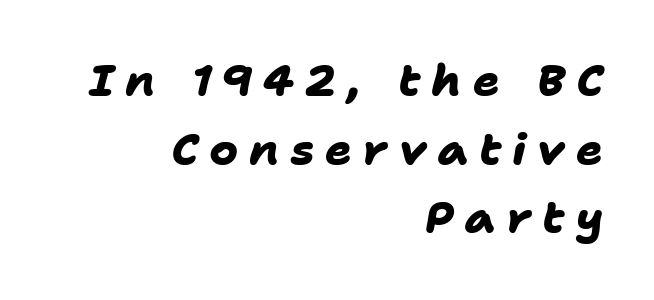
One glance says typical: line gaps are just what's usual. The rendering uses natural spacing where letterforms have individual widths. Underlining? Definitely not there. The paragraph shown leans on its right margin.
